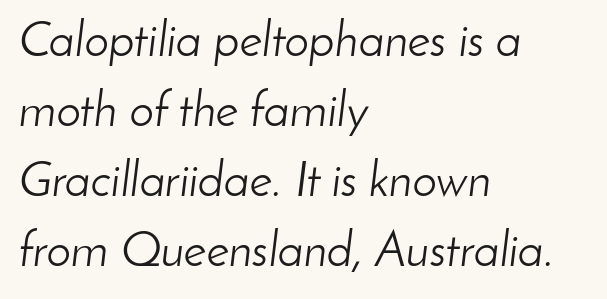
{"italic": "yes", "lean": "right", "slant_degrees": 8, "bold": "no", "weight": "light", "width": "normal", "stroke_contrast": "low", "x_height": "small", "monospaced": "no", "underline": "no", "align": "left", "line_spacing": "normal", "line_spacing_ratio": 1.43, "letter_spacing": "normal", "letter_spacing_em": 0.0, "glyph_px": 49}
